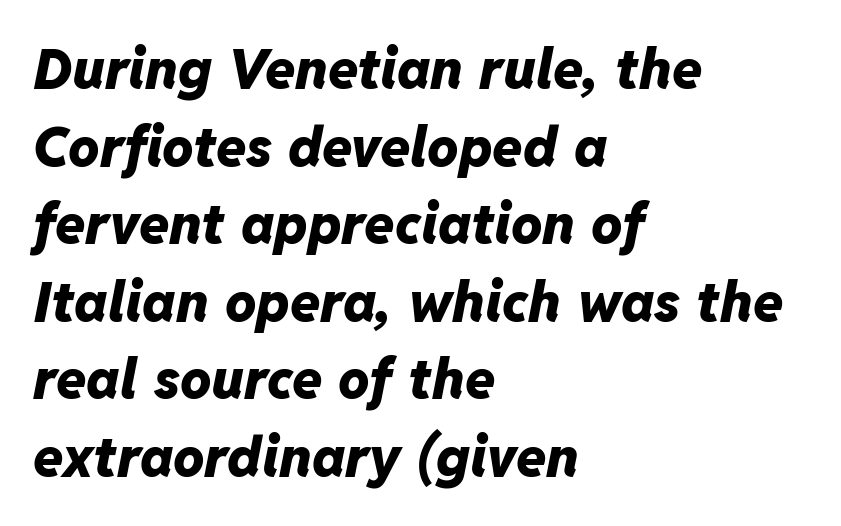
Q: Is the text bold? A: Yes.
Q: Is the text italic (slanted)? A: Yes, it leans right by about 11 degrees.
Q: Is the text underlined? A: No.
Q: How is the paragraph aligned? A: Left-aligned.
Q: Is the spacing between letters normal or unusually wide? A: Normal.
Q: Is the spacing between lines tight, normal or loose? A: Normal.
Q: Width (condensed, normal, or wide)? A: Normal.
Q: Stroke contrast? A: Low.
Q: x-height? A: Medium.
Q: Monospaced? A: No.
